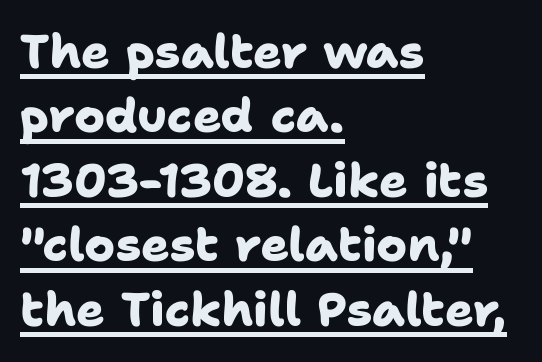
Where is the straight margin? On the left. Honestly, the underline is the first thing you notice here. Heavy, bold letterforms. Do the characters align in a grid? No, the font is proportional. Whoever set this chose a conventional vertical rhythm. No extra tracking has been applied to these lines.
